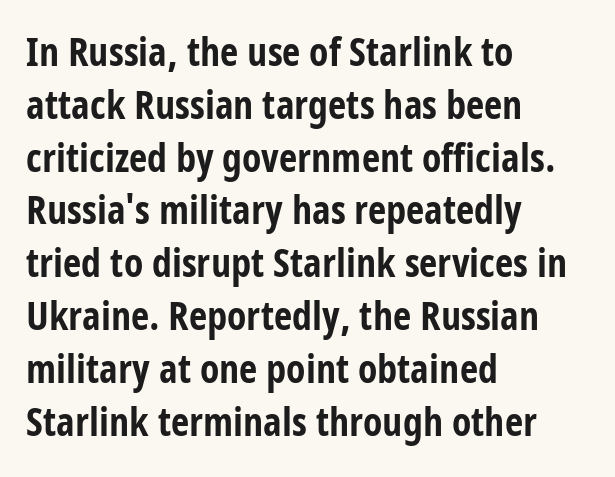
The image shows 40 px bold, condensed sans-serif type, upright; set left-aligned, normal line spacing (1.32x), normal letter spacing, not underlined; low stroke contrast and a large x-height.
